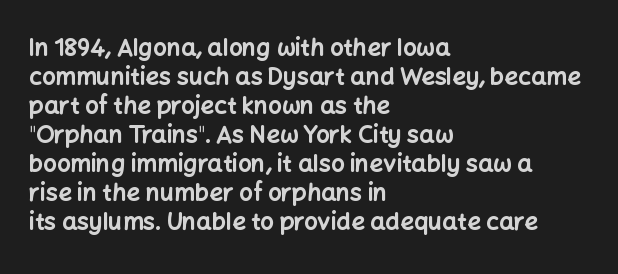
The image shows 24 px bold type, upright; set left-aligned, line spacing 1.21x, normal letter spacing, not underlined.
